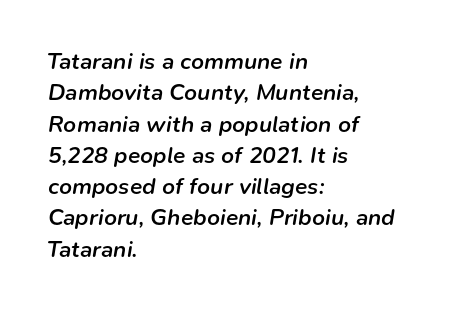
Q: Is the text bold? A: Semi-bold.
Q: Is the text italic (slanted)? A: Yes, it leans right by about 9 degrees.
Q: Is the text underlined? A: No.
Q: How is the paragraph aligned? A: Left-aligned.
Q: Is the spacing between letters normal or unusually wide? A: Normal.
Q: Is the spacing between lines tight, normal or loose? A: Normal.
